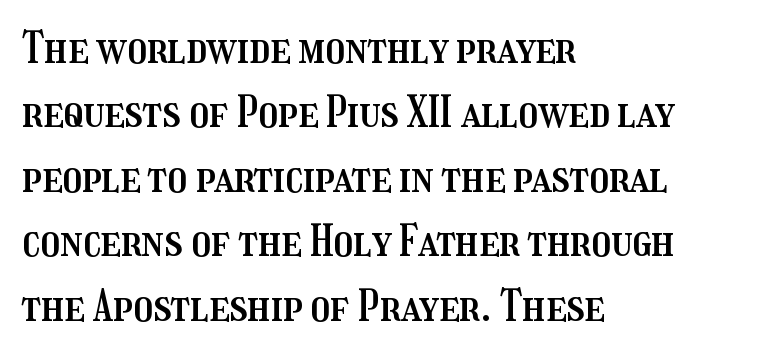
{"italic": "no", "width": "condensed", "stroke_contrast": "medium", "x_height": "medium", "monospaced": "no", "underline": "no", "align": "left", "line_spacing": "normal", "line_spacing_ratio": 1.5, "letter_spacing": "normal", "letter_spacing_em": 0.0, "glyph_px": 43}
